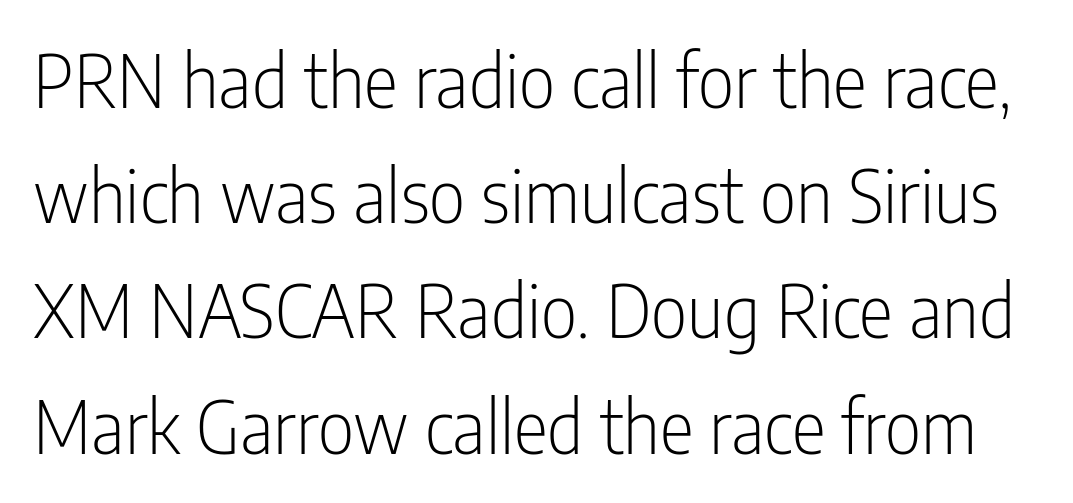
Between one letter and the next there's only the usual sliver of space. Think of a printed novel: that variable character pitch is what you see here. This sample keeps an unexceptional amount of space between lines. Font category for this specimen: sans-serif. Letters have the restrained weight of plain body copy at most.
